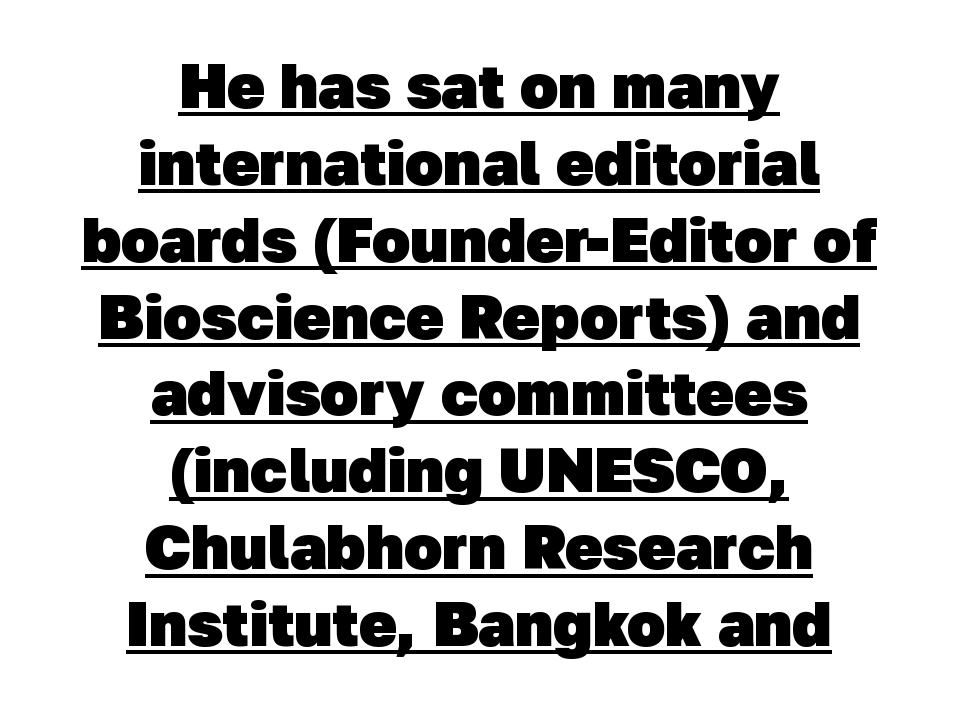
Q: Is the text bold? A: Yes.
Q: Is the typeface a serif or a sans-serif typeface? A: Sans-serif.
Q: Is the text underlined? A: Yes.
Q: How is the paragraph aligned? A: Centered.
Q: Is the spacing between letters normal or unusually wide? A: Normal.
Q: Width (condensed, normal, or wide)? A: Normal.
Q: Stroke contrast? A: Low.
Q: x-height? A: Medium.
Q: Monospaced? A: No.
